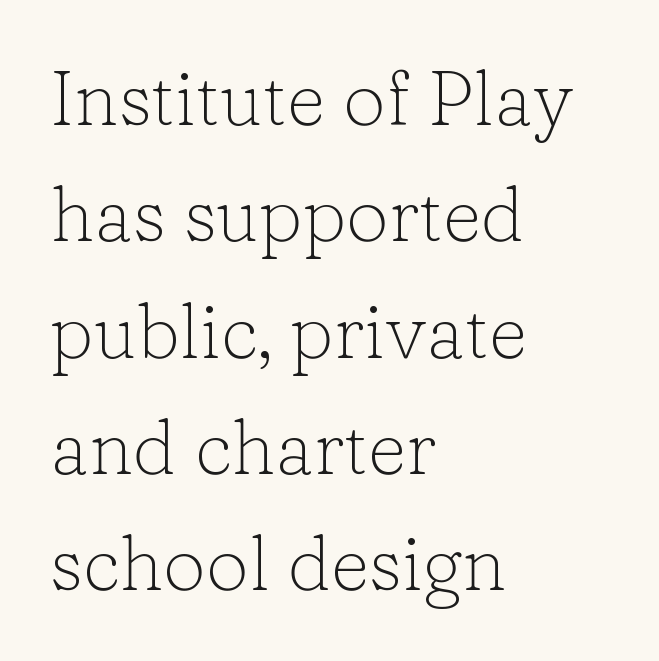
{"serif": "yes", "italic": "no", "bold": "no", "weight": "light", "width": "normal", "stroke_contrast": "low", "x_height": "medium", "monospaced": "no", "underline": "no", "align": "left", "line_spacing": "normal", "line_spacing_ratio": 1.53, "letter_spacing": "normal", "letter_spacing_em": 0.0, "glyph_px": 76}
